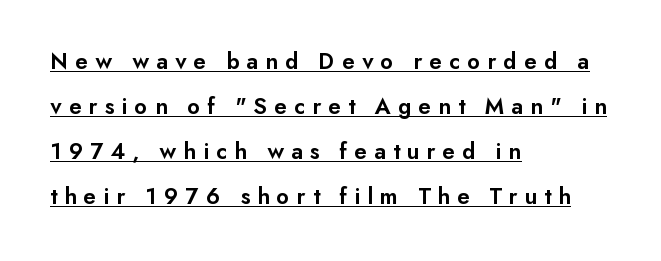
The image shows 24 px text type, upright; set left-aligned, line spacing 1.88x, unusually wide letter spacing (+0.29 em), underlined.
